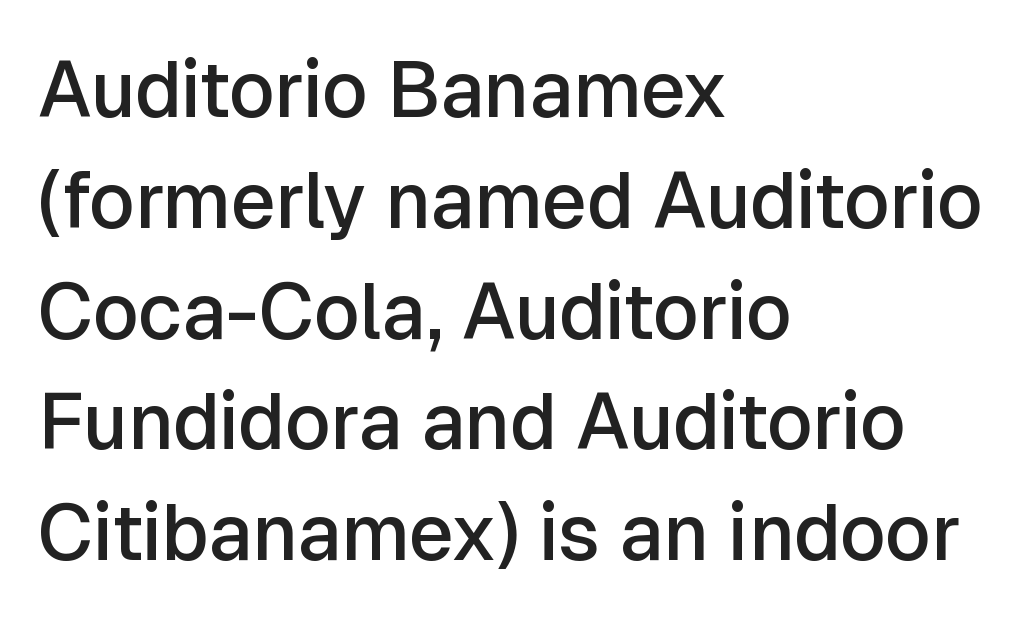
{"serif": "no", "italic": "no", "bold": "semi", "weight": "semibold", "width": "normal", "stroke_contrast": "low", "x_height": "medium", "monospaced": "no", "underline": "no", "align": "left", "line_spacing": "normal", "line_spacing_ratio": 1.42, "letter_spacing": "normal", "letter_spacing_em": 0.0, "glyph_px": 78}
